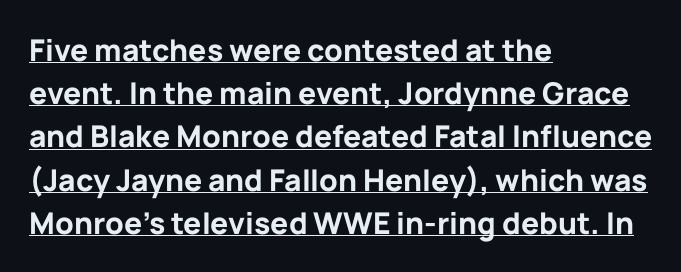
{"serif": "no", "italic": "no", "bold": "yes", "weight": "bold", "width": "normal", "stroke_contrast": "low", "x_height": "medium", "monospaced": "no", "underline": "yes", "align": "left", "line_spacing": "normal", "line_spacing_ratio": 1.44, "letter_spacing": "normal", "letter_spacing_em": 0.0, "glyph_px": 30}
